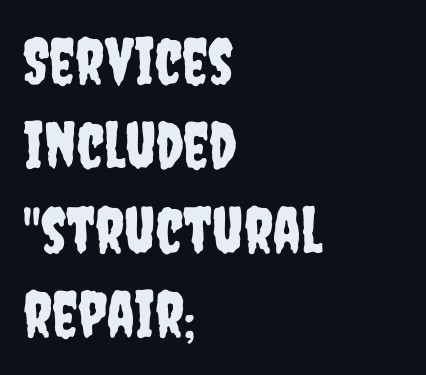
{"serif": "no", "italic": "no", "width": "condensed", "stroke_contrast": "low", "x_height": "large", "monospaced": "no", "underline": "no", "align": "left", "line_spacing": "normal", "line_spacing_ratio": 1.32, "letter_spacing": "normal", "letter_spacing_em": 0.0, "glyph_px": 64}
